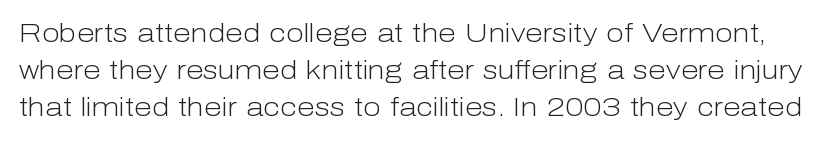
{"italic": "no", "bold": "no", "underline": "no", "line_spacing": "normal", "line_spacing_ratio": 1.43, "letter_spacing": "normal", "letter_spacing_em": 0.0, "glyph_px": 26}
